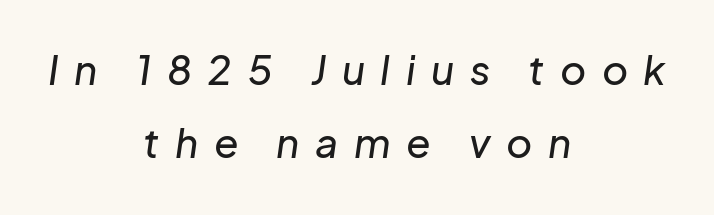
Q: Is the text italic (slanted)? A: Yes, it leans right by about 8 degrees.
Q: Is the text underlined? A: No.
Q: How is the paragraph aligned? A: Centered.
Q: Is the spacing between letters normal or unusually wide? A: Unusually wide.
Q: Width (condensed, normal, or wide)? A: Normal.
Q: Stroke contrast? A: Low.
Q: x-height? A: Medium.
Q: Monospaced? A: No.
